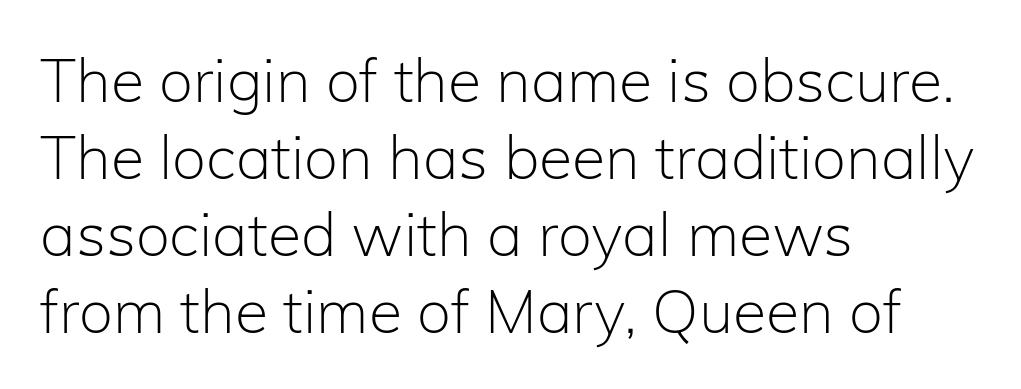
Observe the absence of serifs on each vertical stroke in this sample. This sample has the flowing, uneven cadence of proportional lettering. In terms of leading, this rendering sits right in the middle. Between one letter and the next there's only the usual sliver of space. The weight would be labelled regular, book, light, or lighter still. The baseline area is clear.
